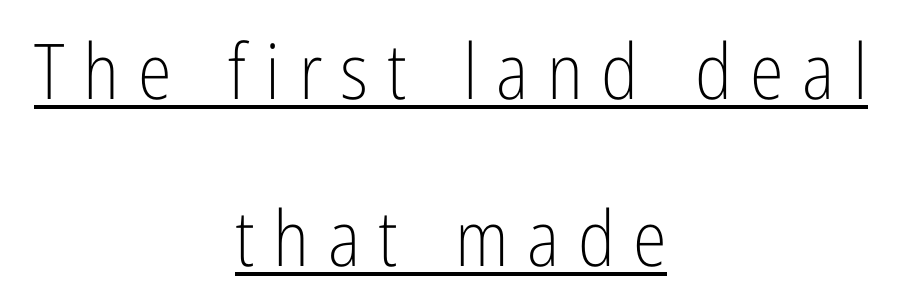
{"serif": "no", "italic": "no", "bold": "no", "weight": "light", "width": "condensed", "stroke_contrast": "low", "x_height": "medium", "monospaced": "no", "underline": "yes", "align": "center", "line_spacing": "loose", "line_spacing_ratio": 2.17, "letter_spacing": "wide", "letter_spacing_em": 0.24, "glyph_px": 77}
